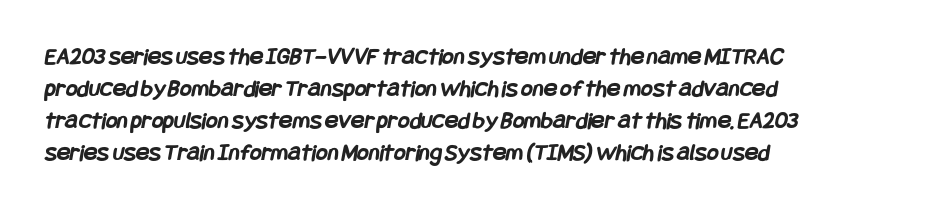
{"bold": "yes", "underline": "no", "align": "left", "line_spacing": "normal", "line_spacing_ratio": 1.28, "letter_spacing": "normal", "letter_spacing_em": 0.0, "glyph_px": 25}
